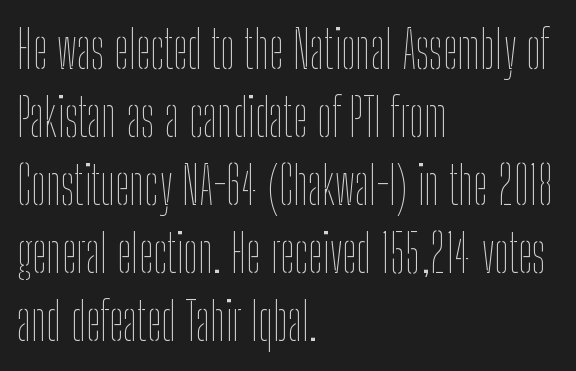
Q: Is the text bold? A: No.
Q: Is the text italic (slanted)? A: No, it is upright.
Q: Is the text underlined? A: No.
Q: How is the paragraph aligned? A: Left-aligned.
Q: Is the spacing between letters normal or unusually wide? A: Normal.
Q: Is the spacing between lines tight, normal or loose? A: Normal.
Q: Width (condensed, normal, or wide)? A: Condensed.
Q: Stroke contrast? A: Low.
Q: x-height? A: Medium.
Q: Monospaced? A: No.
